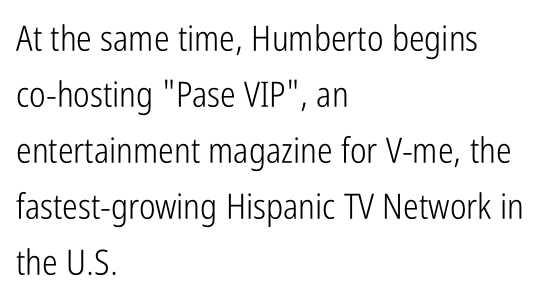
The image shows 35 px light, condensed sans-serif type, upright; set left-aligned, normal line spacing (1.6x), normal letter spacing, not underlined; low stroke contrast and a medium x-height.
